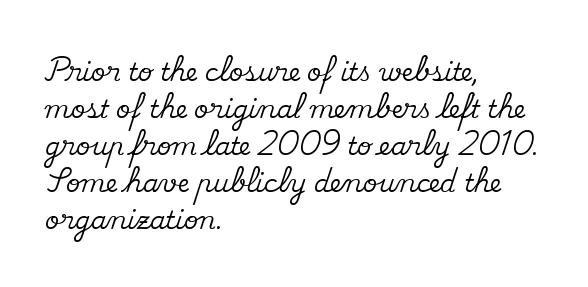
The image shows 25 px text type; set left-aligned, normal line spacing (1.48x), normal letter spacing, not underlined.
